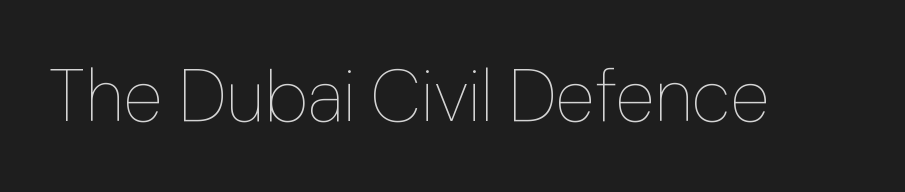
The strip under each line holds only bare page. If you drew a line through each stem, it would be perfectly vertical. The gaps between neighbouring characters are ordinary and unremarkable. The weight tops out at a normal text grade. Think of a printed novel: that variable character pitch is what you see here.
